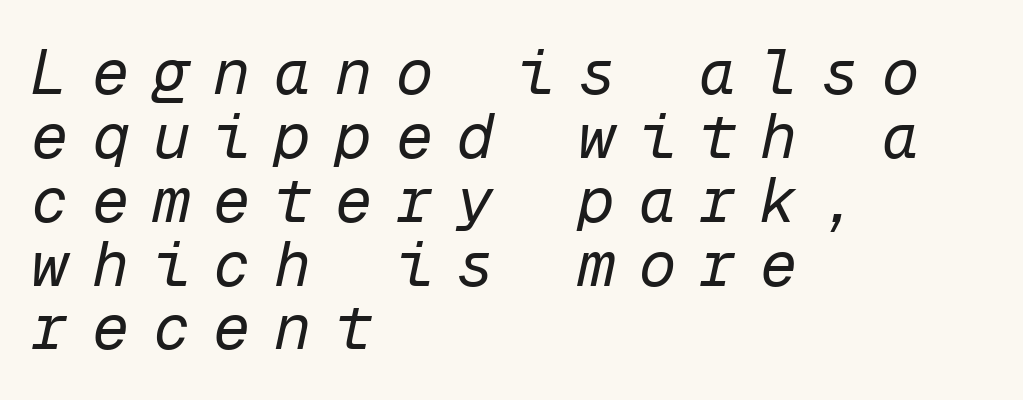
{"italic": "yes", "lean": "right", "slant_degrees": 12, "bold": "no", "weight": "regular", "width": "normal", "stroke_contrast": "low", "x_height": "medium", "monospaced": "yes", "underline": "no", "align": "left", "line_spacing": "tight", "line_spacing_ratio": 1.03, "letter_spacing": "wide", "letter_spacing_em": 0.38, "glyph_px": 62}
